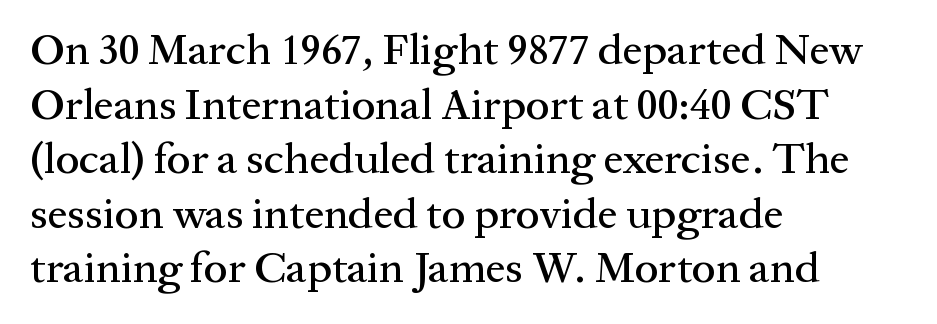
{"serif": "yes", "italic": "no", "width": "normal", "stroke_contrast": "medium", "x_height": "medium", "monospaced": "no", "underline": "no", "align": "left", "line_spacing_ratio": 1.24, "letter_spacing": "normal", "letter_spacing_em": 0.0, "glyph_px": 44}
